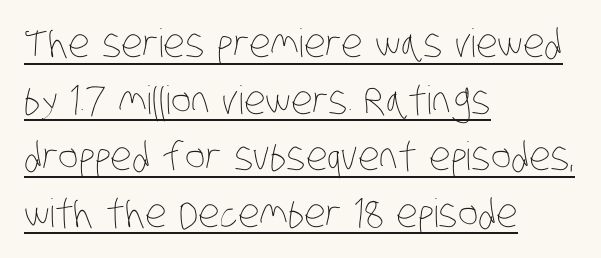
All the whitespace from short lines collects on the right. Underlined type. Line spacing here is normal. Think of a printed novel: that variable character pitch is what you see here. Nobody touched the tracking dial on this one. Weight: in the light-to-regular range.
